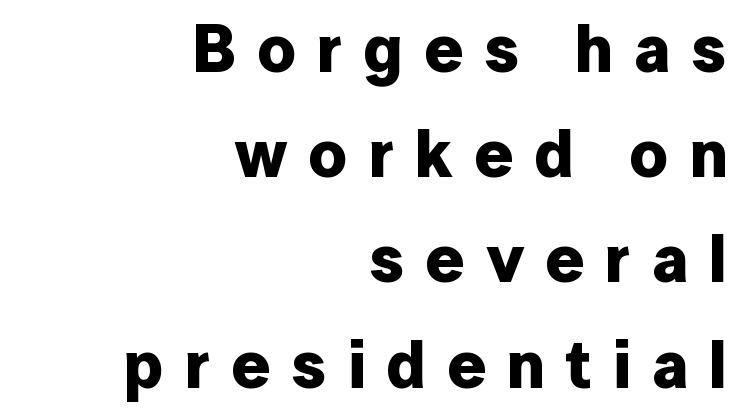
The image shows 67 px bold sans-serif type, upright; set right-aligned, normal line spacing (1.57x), unusually wide letter spacing (+0.31 em), not underlined; low stroke contrast and a medium x-height.
